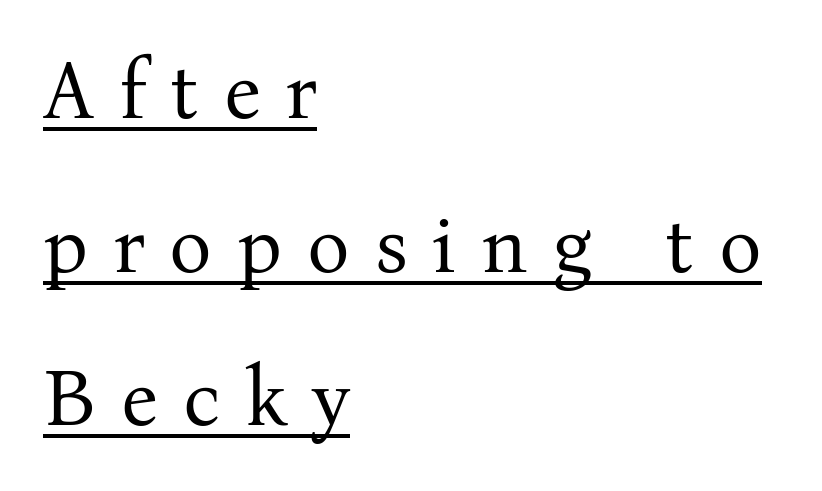
{"serif": "yes", "italic": "no", "bold": "no", "weight": "regular", "width": "normal", "stroke_contrast": "medium", "x_height": "medium", "monospaced": "no", "underline": "yes", "align": "left", "line_spacing": "loose", "line_spacing_ratio": 1.92, "letter_spacing": "wide", "letter_spacing_em": 0.31, "glyph_px": 80}
